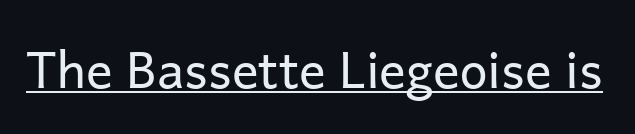
{"serif": "no", "italic": "no", "bold": "no", "weight": "regular", "width": "normal", "stroke_contrast": "low", "x_height": "medium", "monospaced": "no", "underline": "yes", "letter_spacing": "normal", "letter_spacing_em": 0.0, "glyph_px": 50}
